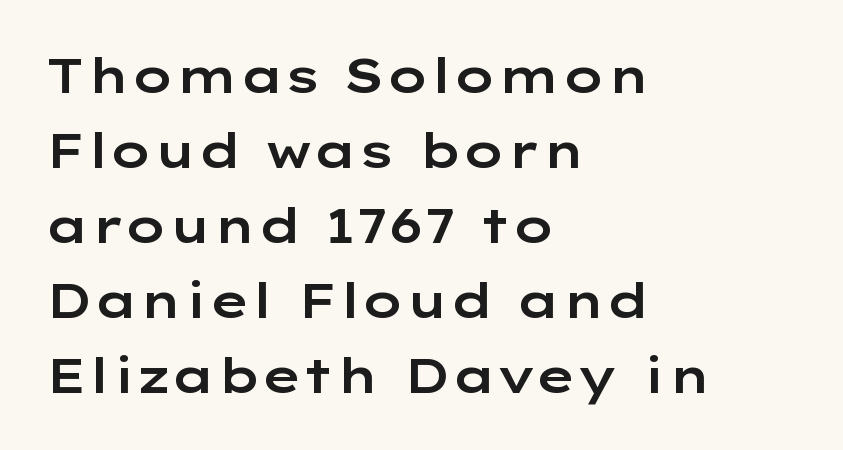
Look at the tracking — it's just the regular setting, nothing added. The specimen reads as upright at a glance. A typesetter would call this leading conventional body-copy spacing. The letters advance in unequal steps, a hallmark of proportional type. Glance below the letters and you will spot only blank space. Which margin do the lines hug? The left one — the right edge is uneven.
